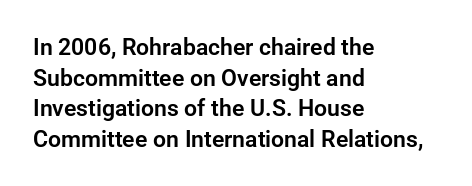
{"italic": "no", "underline": "no", "align": "left", "line_spacing": "normal", "line_spacing_ratio": 1.33, "letter_spacing": "normal", "letter_spacing_em": 0.0, "glyph_px": 23}
